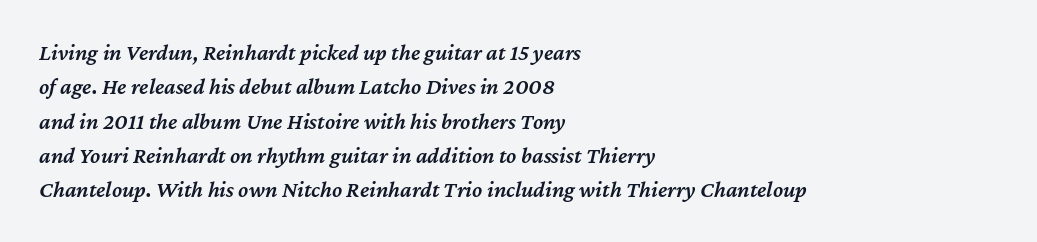
Honestly, the row spacing looks completely unremarkable. Italic? Definitely — the glyphs are oblique. The glyphs are unaccompanied by any horizontal stroke below them. Is the block centered? No — it sits flush against the left margin.
